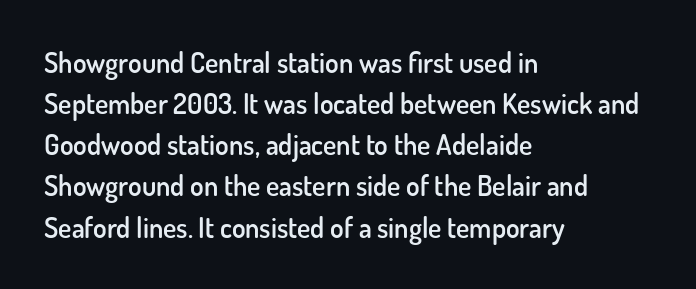
The image shows 28 px semibold sans-serif type, upright; set left-aligned, normal line spacing (1.47x), normal letter spacing, not underlined; low stroke contrast and a small x-height.
